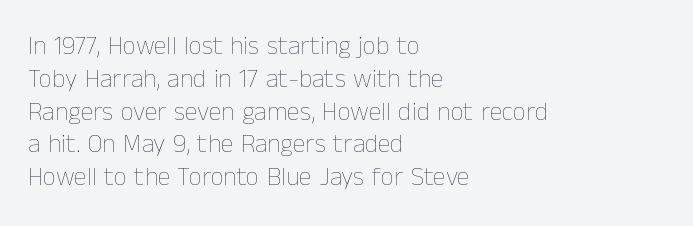
Check the space under the baseline: it is left empty. Posture: upright roman. Is the type heavy? It reads as light-to-regular instead. One-word summary of the alignment: left. The line-height multiplier appears to be the usual default.
